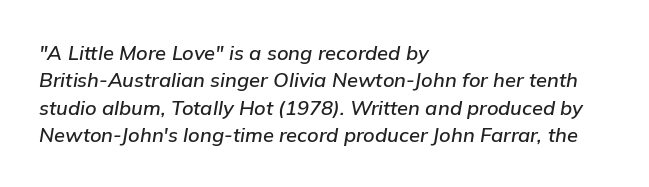
{"italic": "yes", "lean": "right", "slant_degrees": 9, "underline": "no", "align": "left", "line_spacing": "normal", "line_spacing_ratio": 1.37, "letter_spacing": "normal", "letter_spacing_em": 0.0, "glyph_px": 20}
